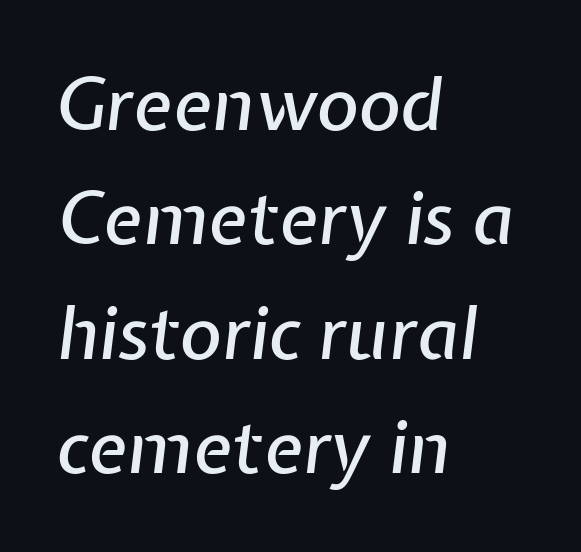
Slant detected: the letters are inclined. Does extra space separate the letters? No, they use regular spacing. These lines sit exactly where default settings would place them. Looks like regular typesetting: each glyph gets only the width it needs. Typeset ragged right — the left edge is the straight one.
